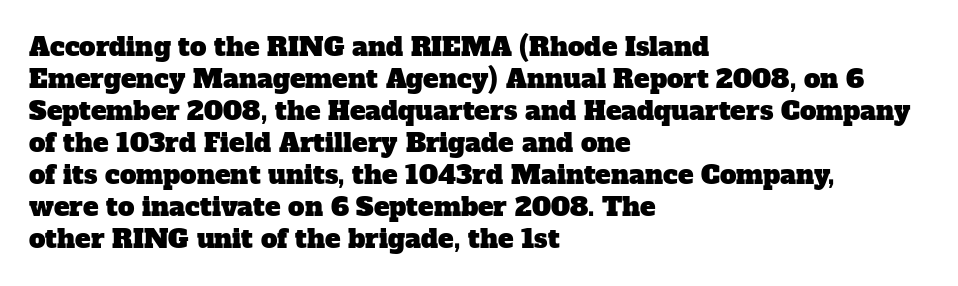
{"underline": "no", "align": "left", "line_spacing_ratio": 1.23, "letter_spacing": "normal", "letter_spacing_em": 0.0, "glyph_px": 26}
